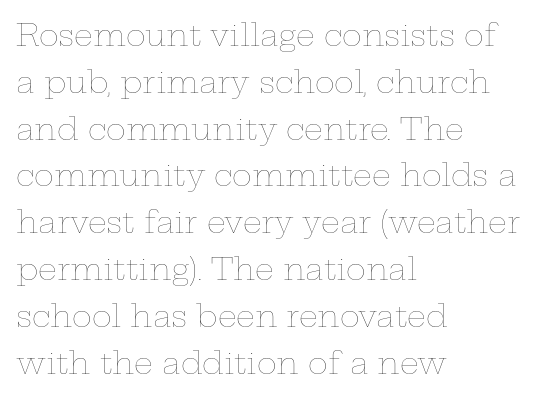
{"italic": "no", "bold": "no", "weight": "thin", "width": "wide", "stroke_contrast": "low", "x_height": "medium", "monospaced": "no", "underline": "no", "align": "left", "line_spacing": "normal", "line_spacing_ratio": 1.56, "letter_spacing": "normal", "letter_spacing_em": 0.0, "glyph_px": 30}
